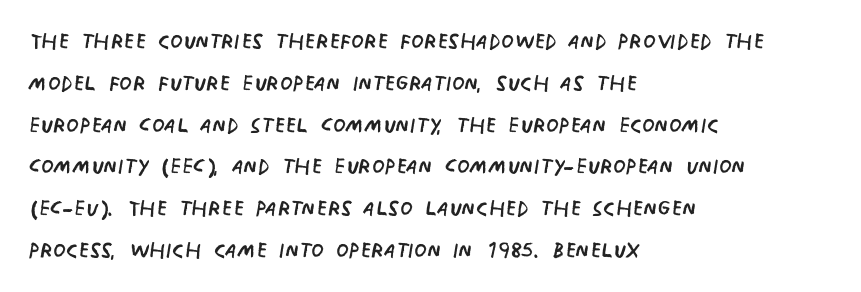
Q: Is the text bold? A: No.
Q: Is the typeface a serif or a sans-serif typeface? A: Sans-serif.
Q: Is the text underlined? A: No.
Q: How is the paragraph aligned? A: Left-aligned.
Q: Is the spacing between letters normal or unusually wide? A: Normal.
Q: Is the spacing between lines tight, normal or loose? A: Normal.
Q: Width (condensed, normal, or wide)? A: Condensed.
Q: Stroke contrast? A: Low.
Q: x-height? A: Large.
Q: Monospaced? A: No.
